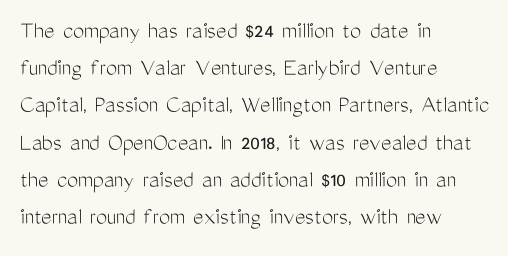
{"italic": "no", "bold": "no", "underline": "no", "align": "left", "line_spacing": "normal", "line_spacing_ratio": 1.49, "letter_spacing": "normal", "letter_spacing_em": 0.0, "glyph_px": 25}
